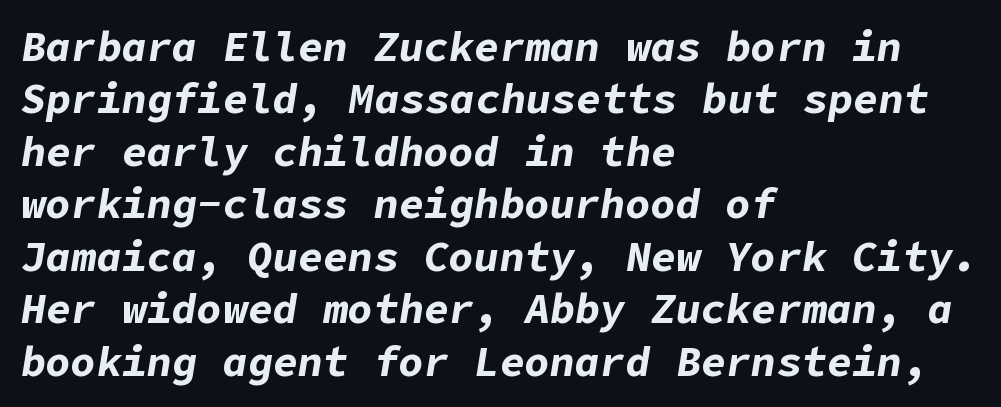
Descender tails drop into unmarked territory. This rendering uses left alignment, leaving the right contour irregular. The characters look thick and weighty, a clear bold. Is there much room between lines? A standard amount, neither cramped nor airy. Italic: yes, the glyphs are oblique. Nobody touched the tracking dial on this one.
